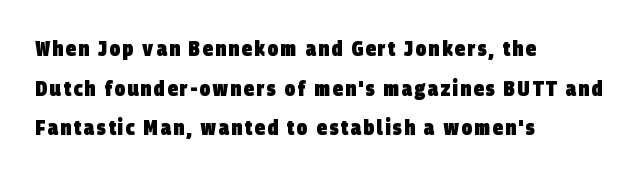
If you drew a ruler down the left edge, every line would touch it. The specimen omits any rule beneath the text block's lines. Bold? Absolutely — the strokes are thick and heavy.
